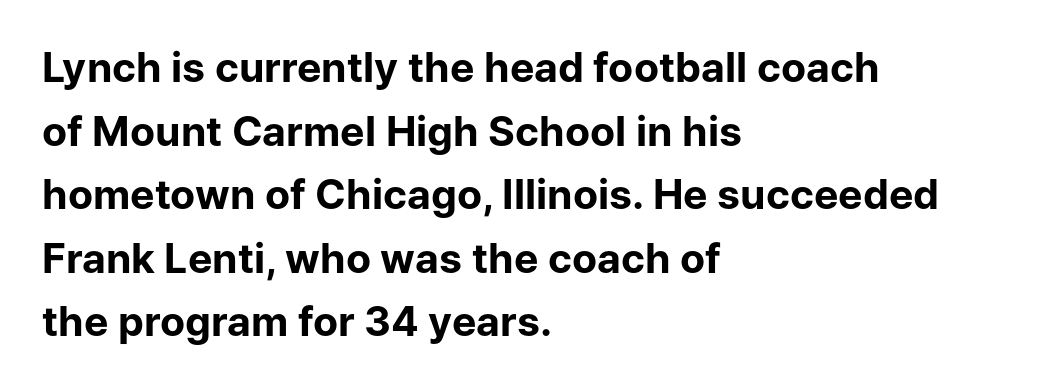
You can tell from the bare stems that sans-serif type was used. Designer's note — italics off, roman on. Notice how descenders clear the ascenders below comfortably — that's standard leading. The strip under each line holds only bare page.
